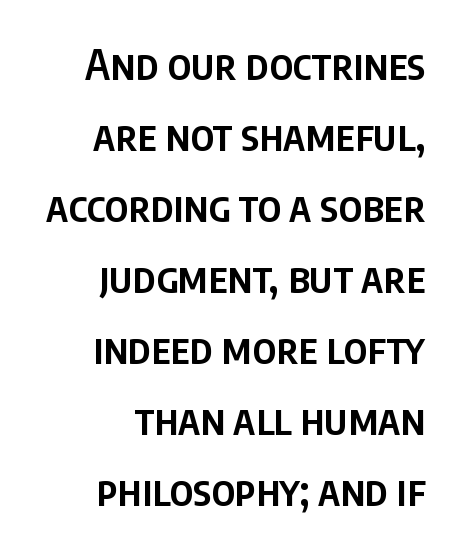
Q: Is the text bold? A: Semi-bold.
Q: Is the text italic (slanted)? A: No, it is upright.
Q: Is the typeface a serif or a sans-serif typeface? A: Sans-serif.
Q: Is the text underlined? A: No.
Q: How is the paragraph aligned? A: Right-aligned.
Q: Is the spacing between letters normal or unusually wide? A: Normal.
Q: Width (condensed, normal, or wide)? A: Condensed.
Q: Stroke contrast? A: Low.
Q: x-height? A: Large.
Q: Monospaced? A: No.
